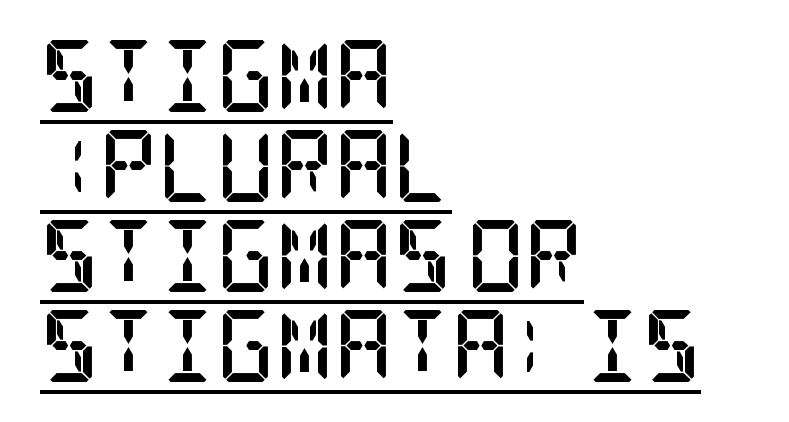
{"serif": "yes", "italic": "no", "bold": "yes", "weight": "semibold", "width": "condensed", "stroke_contrast": "low", "x_height": "large", "underline": "yes", "align": "left", "line_spacing": "normal", "line_spacing_ratio": 1.25, "letter_spacing": "normal", "letter_spacing_em": 0.0, "glyph_px": 72}
